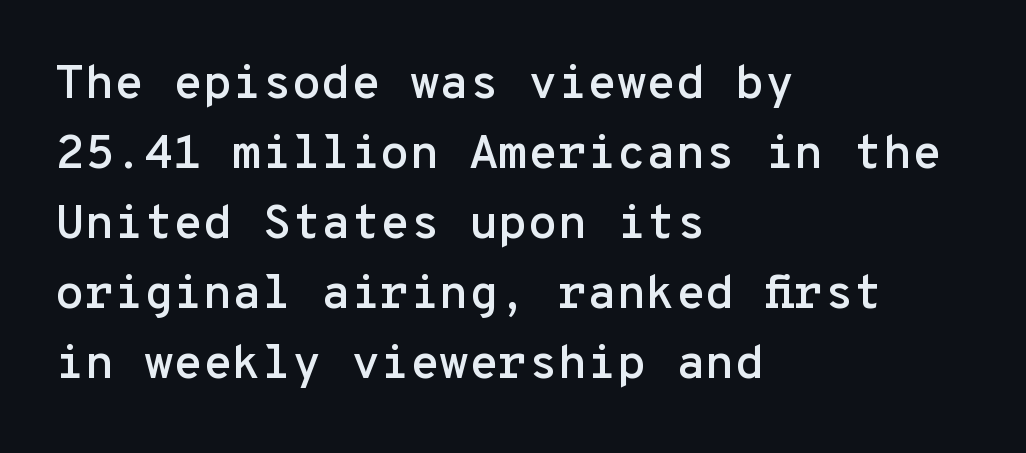
Honestly, there is no underline to notice here at all. The setting favours the left margin, as ordinary paragraphs usually do. Each letter's strokes conclude bluntly, with no projecting serifs. Regarding leading, the lines here are spaced in the standard way.
